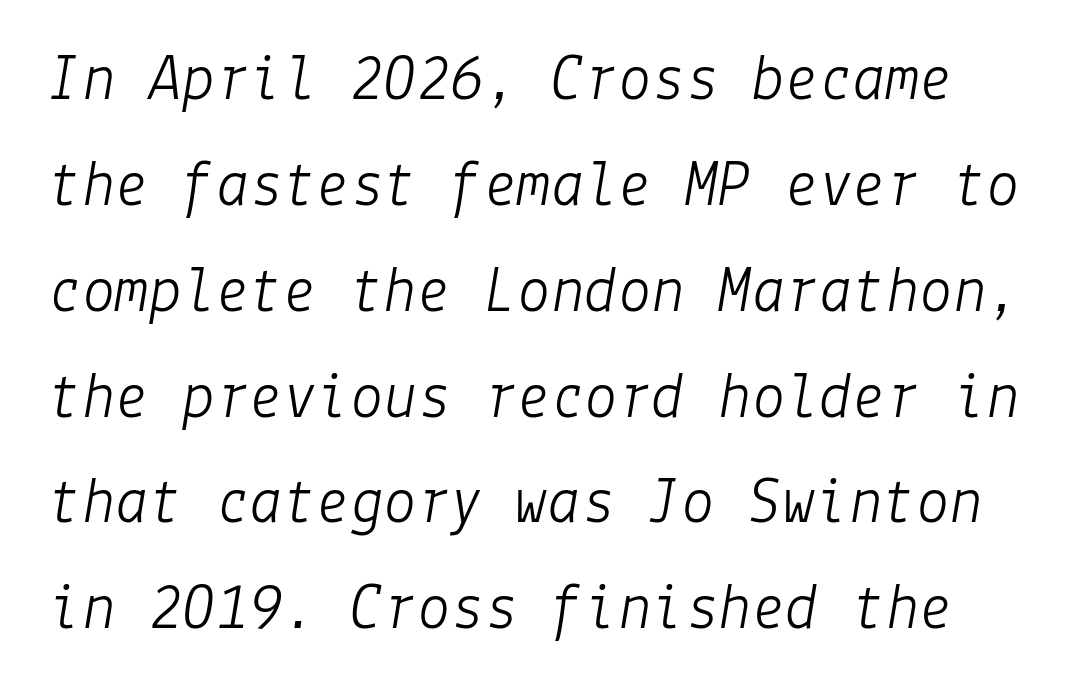
Italic? Definitely — the glyphs are oblique. The area under the type is left untouched. A light-to-regular cut is what we see here. These lines keep a tight, regular rhythm from letter to letter. Regarding leading, the lines here are spaced in the standard way.
